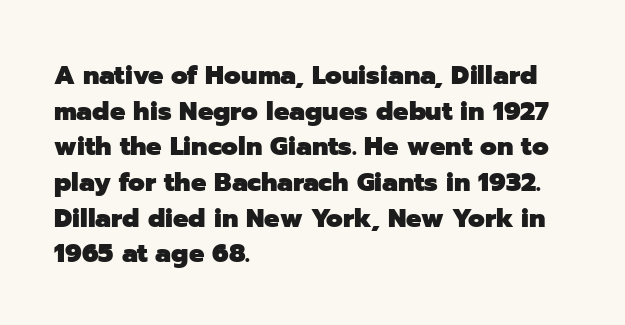
A typesetter would call this leading conventional body-copy spacing. Standard letterfit; no display-style spreading of the glyphs. The axis of the letterforms is exactly vertical. Typeset ragged right — the left edge is the straight one. Clear beneath every line of the passage. Each glyph is drawn with heavy, bold strokes.
